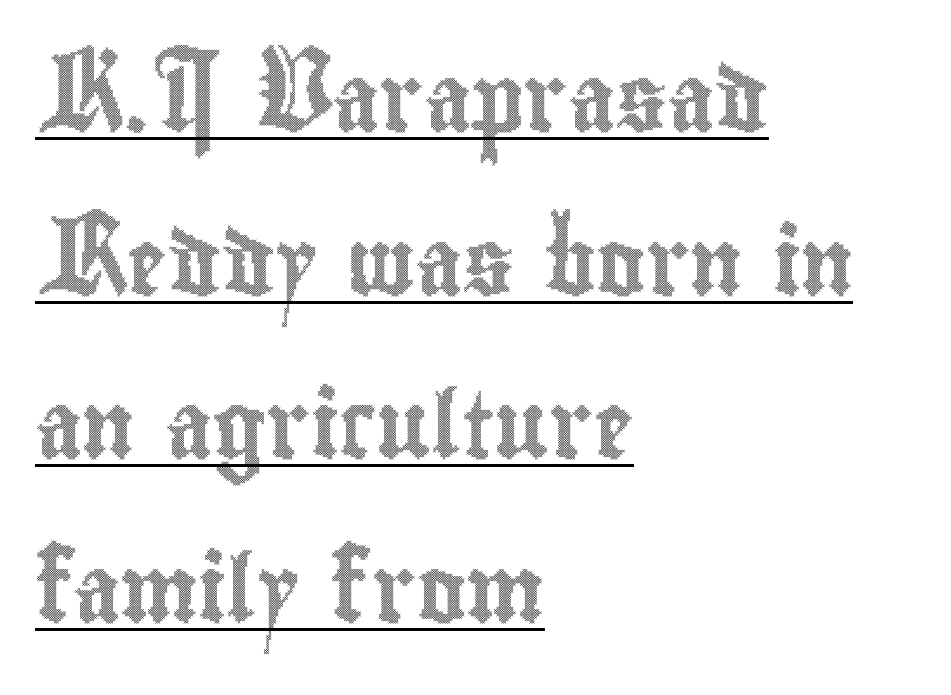
{"italic": "no", "width": "condensed", "x_height": "small", "monospaced": "no", "underline": "yes", "align": "left", "line_spacing": "loose", "line_spacing_ratio": 2.48, "letter_spacing": "normal", "letter_spacing_em": 0.0, "glyph_px": 66}
